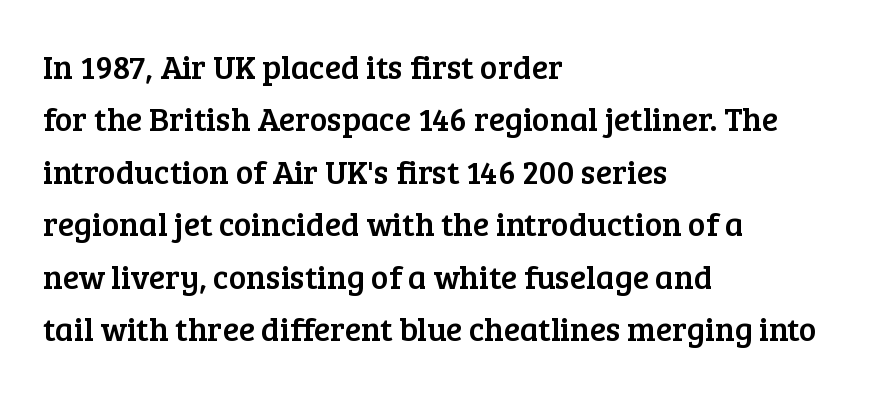
Q: Is the text italic (slanted)? A: No, it is upright.
Q: Is the typeface a serif or a sans-serif typeface? A: Serif.
Q: Is the text underlined? A: No.
Q: How is the paragraph aligned? A: Left-aligned.
Q: Is the spacing between letters normal or unusually wide? A: Normal.
Q: Is the spacing between lines tight, normal or loose? A: Normal.
Q: Width (condensed, normal, or wide)? A: Normal.
Q: Stroke contrast? A: Low.
Q: x-height? A: Medium.
Q: Monospaced? A: No.
